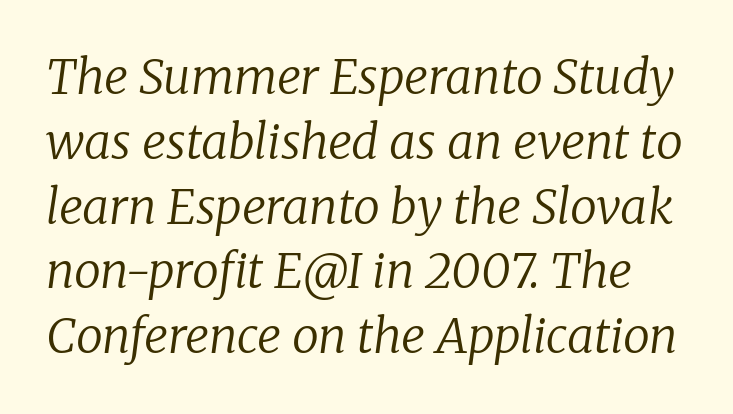
Lines of text with bare space underneath. I'd call this a serif setting — the letters wear small feet. The passage shown has conventional tracking throughout. This block has exactly the height ordinary leading produces. Stems here are at most as thick as an everyday book face.
